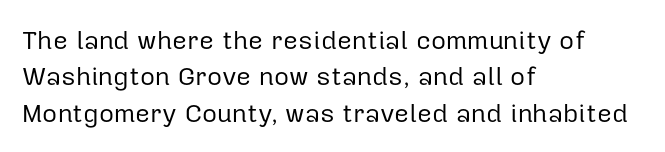
Q: Is the text bold? A: No.
Q: Is the text italic (slanted)? A: No, it is upright.
Q: Is the text underlined? A: No.
Q: How is the paragraph aligned? A: Left-aligned.
Q: Is the spacing between letters normal or unusually wide? A: Normal.
Q: Is the spacing between lines tight, normal or loose? A: Normal.
